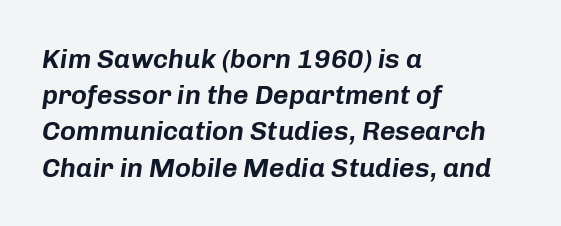
Regarding leading, the lines here are spaced in the standard way. Compared with ordinary roman type, these characters are visibly tilted. The strip under each line holds only bare page. No extra tracking has been applied to these lines. The rag falls on the right side of this text block.
